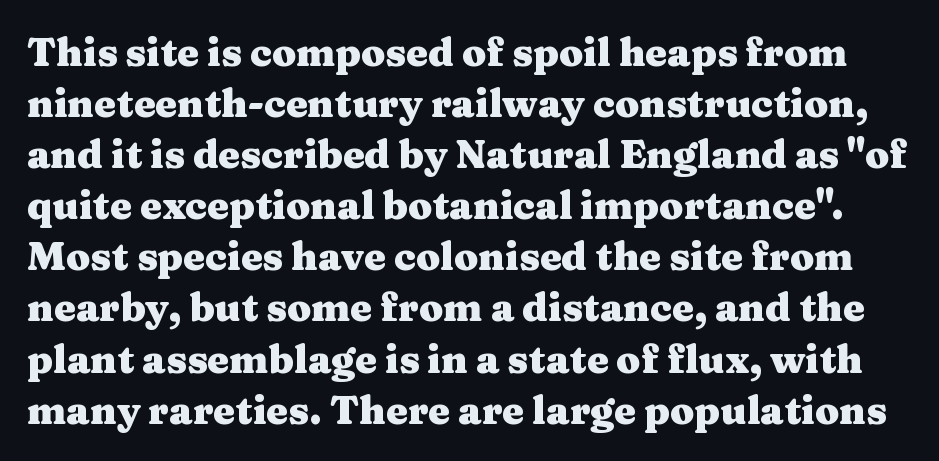
{"serif": "yes", "italic": "no", "bold": "yes", "weight": "heavy", "width": "wide", "stroke_contrast": "medium", "x_height": "medium", "monospaced": "no", "underline": "no", "line_spacing": "normal", "line_spacing_ratio": 1.31, "letter_spacing": "normal", "letter_spacing_em": 0.0, "glyph_px": 39}
